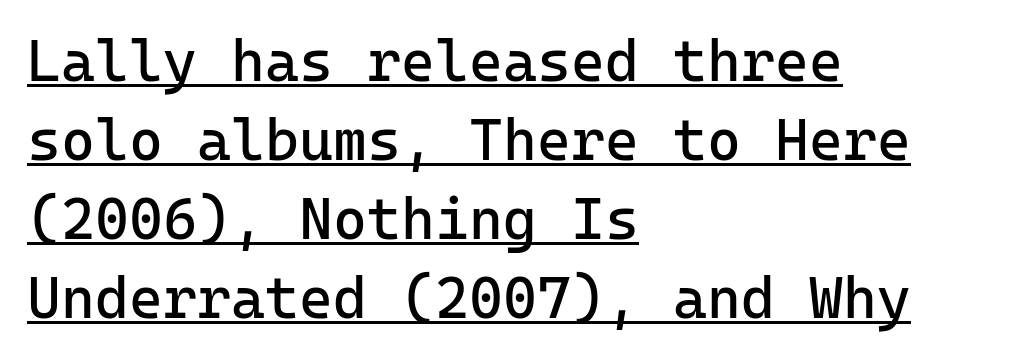
The image shows 58 px regular-weight sans-serif type, upright, monospaced; set left-aligned, normal line spacing (1.36x), normal letter spacing, underlined; low stroke contrast and a medium x-height.
